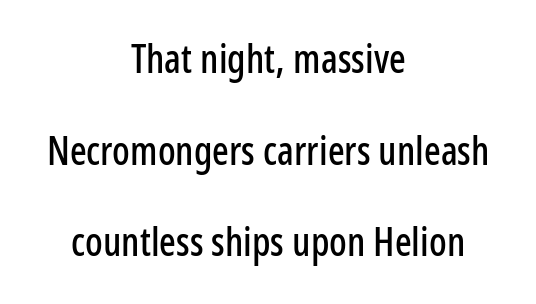
Q: Is the text italic (slanted)? A: No, it is upright.
Q: Is the typeface a serif or a sans-serif typeface? A: Sans-serif.
Q: Is the text underlined? A: No.
Q: How is the paragraph aligned? A: Centered.
Q: Is the spacing between letters normal or unusually wide? A: Normal.
Q: Is the spacing between lines tight, normal or loose? A: Loose.
Q: Width (condensed, normal, or wide)? A: Condensed.
Q: Stroke contrast? A: Low.
Q: x-height? A: Medium.
Q: Monospaced? A: No.
